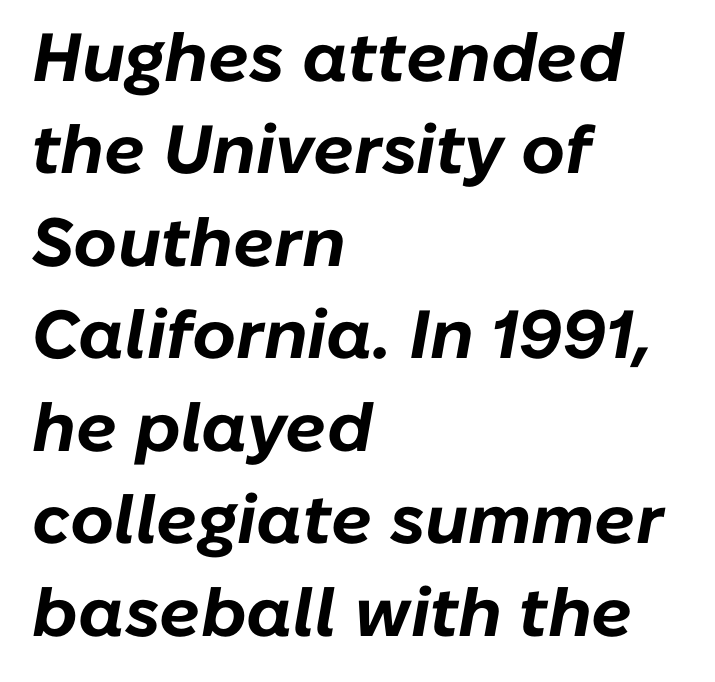
Line spacing here is normal. Proportional: the letters do not fall into vertical columns. Left-aligned paragraph, ragged on the right. A bare baseline throughout the passage. Italic? Definitely — the glyphs are oblique. Plenty of ink on the page — the face is bold.
